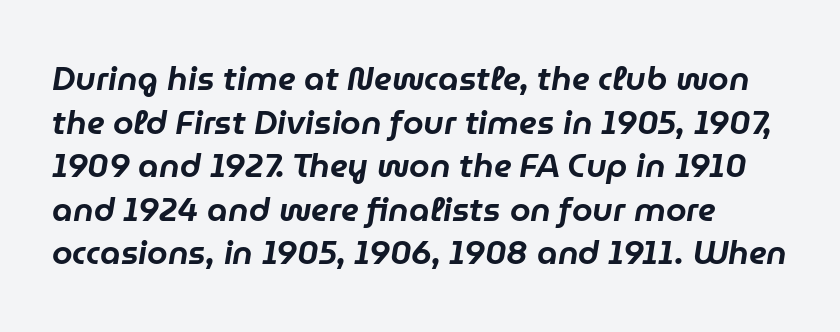
{"italic": "yes", "lean": "right", "slant_degrees": 9, "width": "normal", "stroke_contrast": "low", "x_height": "medium", "monospaced": "no", "underline": "no", "line_spacing": "normal", "line_spacing_ratio": 1.32, "letter_spacing": "normal", "letter_spacing_em": 0.0, "glyph_px": 33}
